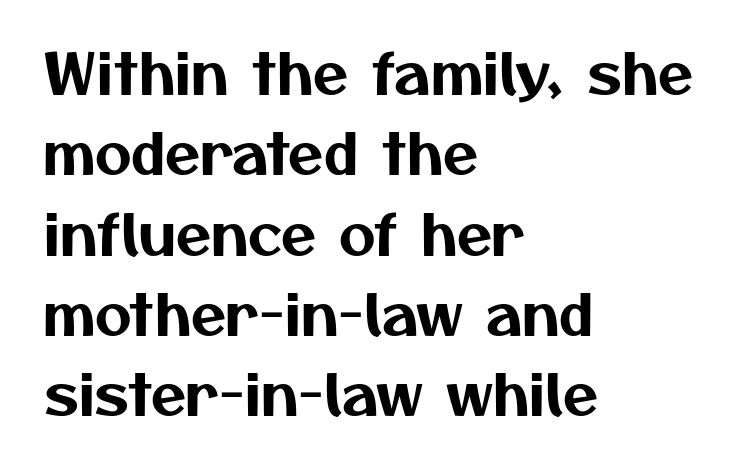
The image shows 57 px sans-serif type; set left-aligned, normal line spacing (1.41x), normal letter spacing, not underlined; medium stroke contrast and a medium x-height.
